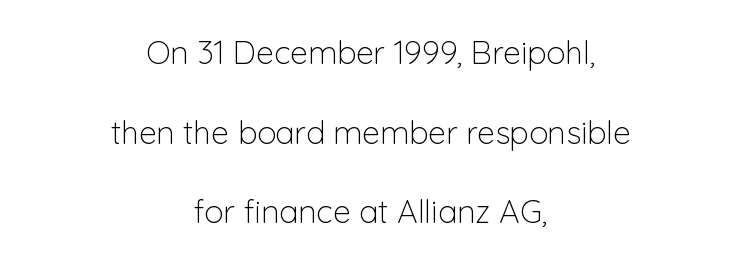
The image shows 32 px light sans-serif type, upright; set centered, loose line spacing (2.49x), normal letter spacing, not underlined; low stroke contrast and a medium x-height.
